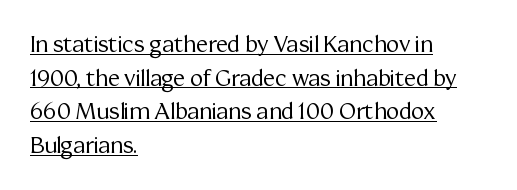
{"italic": "no", "bold": "no", "underline": "yes", "align": "left", "line_spacing": "normal", "line_spacing_ratio": 1.53, "letter_spacing": "normal", "letter_spacing_em": 0.0, "glyph_px": 22}
